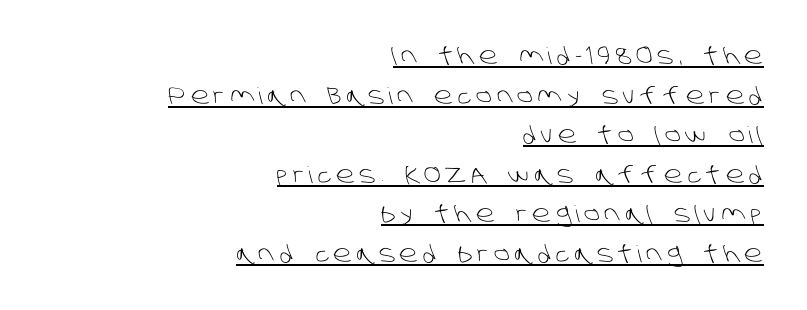
The image shows 23 px text type; set right-aligned, line spacing 1.72x, unusually wide letter spacing (+0.21 em), underlined.
